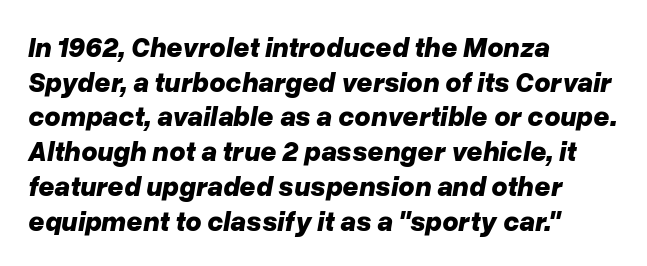
Line starts are locked; line ends wander. A full-strength bold gives these letters their thick strokes. Tracking value appears to be zero — textbook default spacing. Emphasis-style slanted type is in use. The passage shown is not underscored anywhere.
